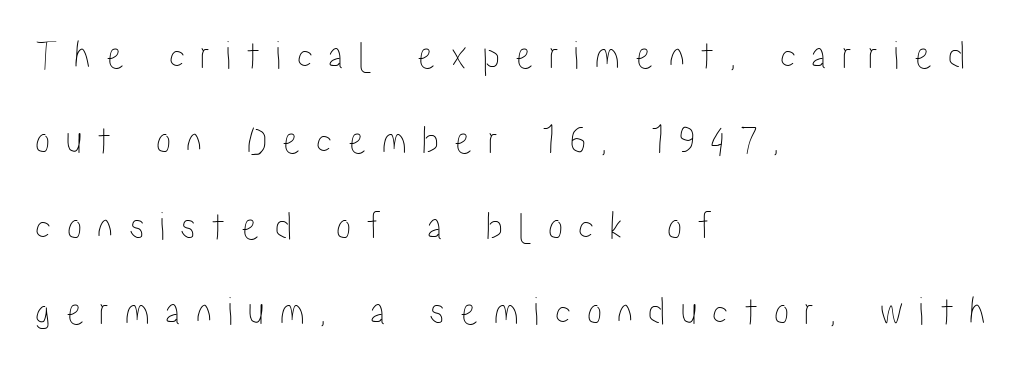
Q: Is the text italic (slanted)? A: No, it is upright.
Q: Is the text underlined? A: No.
Q: How is the paragraph aligned? A: Left-aligned.
Q: Is the spacing between letters normal or unusually wide? A: Unusually wide.
Q: Is the spacing between lines tight, normal or loose? A: Loose.
Q: Width (condensed, normal, or wide)? A: Condensed.
Q: Stroke contrast? A: Low.
Q: x-height? A: Medium.
Q: Monospaced? A: No.
